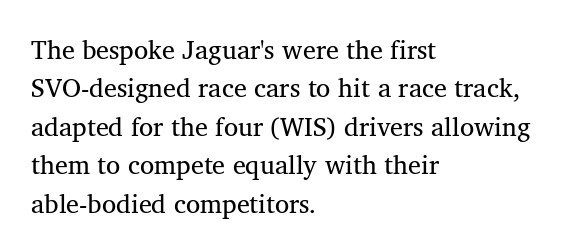
{"italic": "no", "bold": "no", "underline": "no", "align": "left", "line_spacing": "normal", "line_spacing_ratio": 1.48, "letter_spacing": "normal", "letter_spacing_em": 0.0, "glyph_px": 26}
